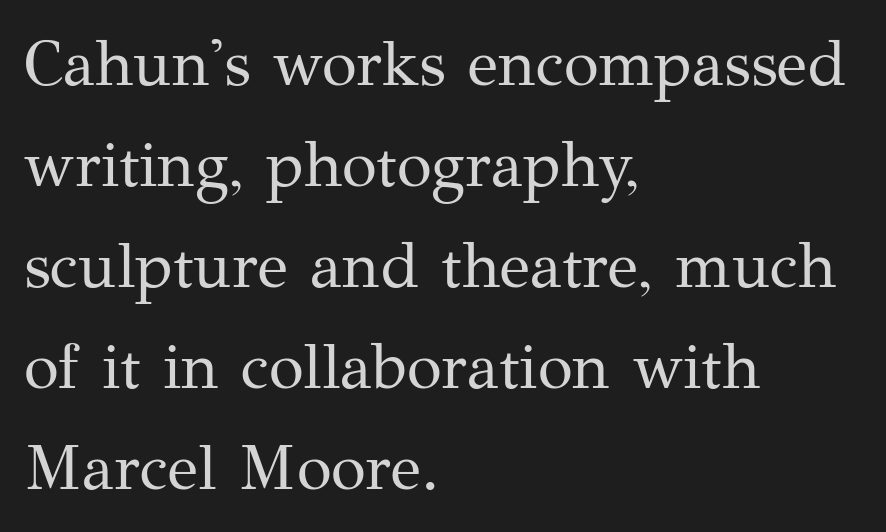
{"serif": "yes", "italic": "no", "bold": "no", "weight": "regular", "width": "normal", "stroke_contrast": "medium", "x_height": "medium", "monospaced": "no", "underline": "no", "align": "left", "line_spacing": "normal", "line_spacing_ratio": 1.58, "letter_spacing": "normal", "letter_spacing_em": 0.0, "glyph_px": 64}
